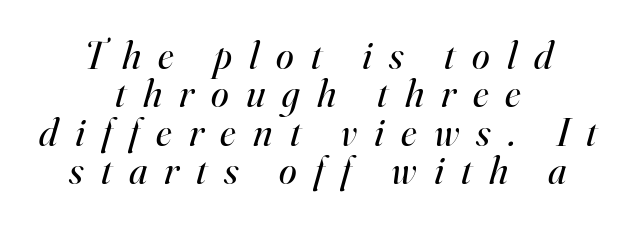
The image shows 40 px regular-weight serif type, italic (leaning right); set centered, tight line spacing (0.96x), unusually wide letter spacing (+0.43 em), not underlined; high stroke contrast and a small x-height.
